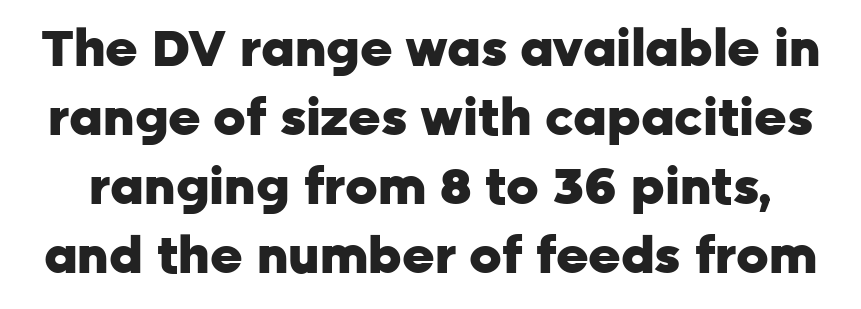
Q: Is the text bold? A: Yes.
Q: Is the text italic (slanted)? A: No, it is upright.
Q: Is the typeface a serif or a sans-serif typeface? A: Sans-serif.
Q: Is the text underlined? A: No.
Q: Is the spacing between letters normal or unusually wide? A: Normal.
Q: Is the spacing between lines tight, normal or loose? A: Normal.
Q: Width (condensed, normal, or wide)? A: Normal.
Q: Stroke contrast? A: Low.
Q: x-height? A: Medium.
Q: Monospaced? A: No.
